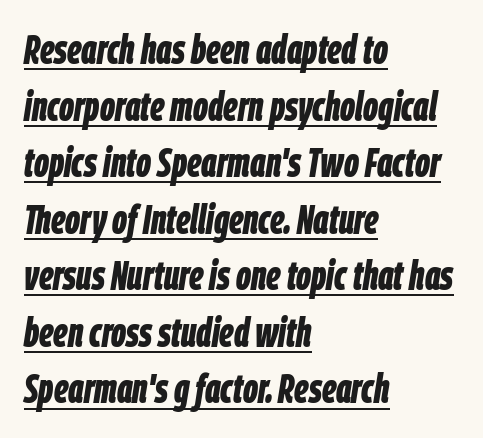
{"italic": "yes", "lean": "right", "slant_degrees": 9, "bold": "yes", "weight": "bold", "width": "condensed", "stroke_contrast": "low", "x_height": "large", "monospaced": "no", "underline": "yes", "align": "left", "line_spacing": "normal", "line_spacing_ratio": 1.38, "letter_spacing": "normal", "letter_spacing_em": 0.0, "glyph_px": 41}
